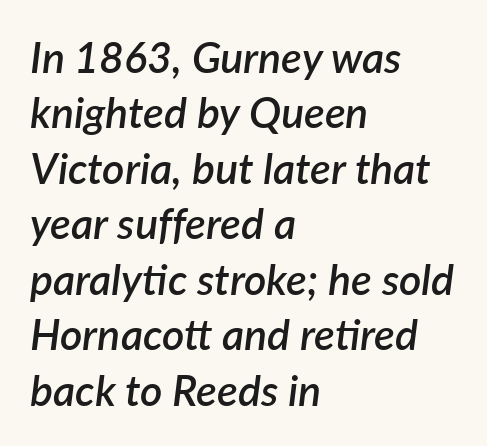
The image shows 43 px semibold type, italic (leaning right); set left-aligned, normal line spacing (1.29x), normal letter spacing, not underlined; low stroke contrast and a medium x-height.
